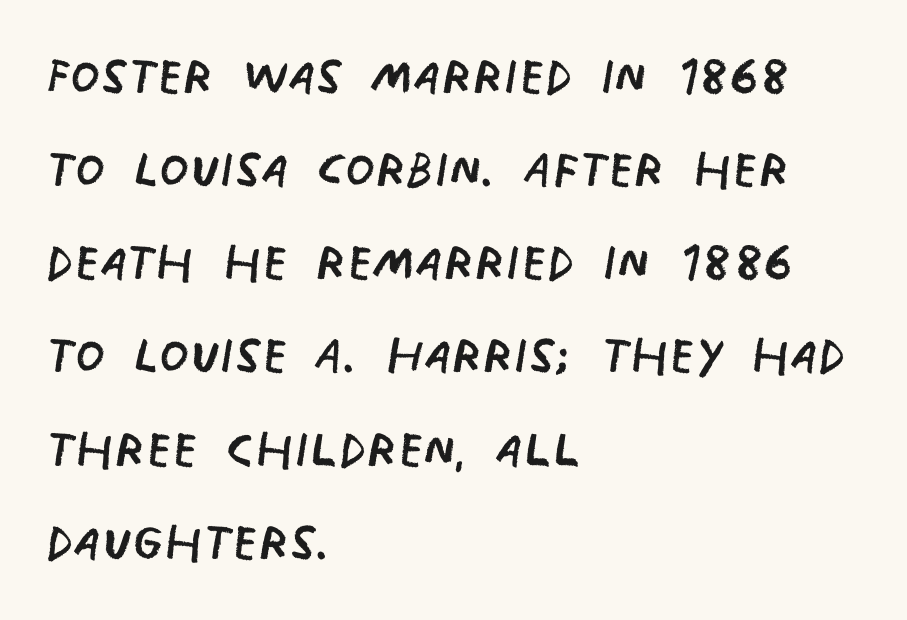
The image shows 68 px regular-weight, condensed sans-serif type; set left-aligned, normal line spacing (1.37x), normal letter spacing, not underlined; low stroke contrast and a large x-height.
